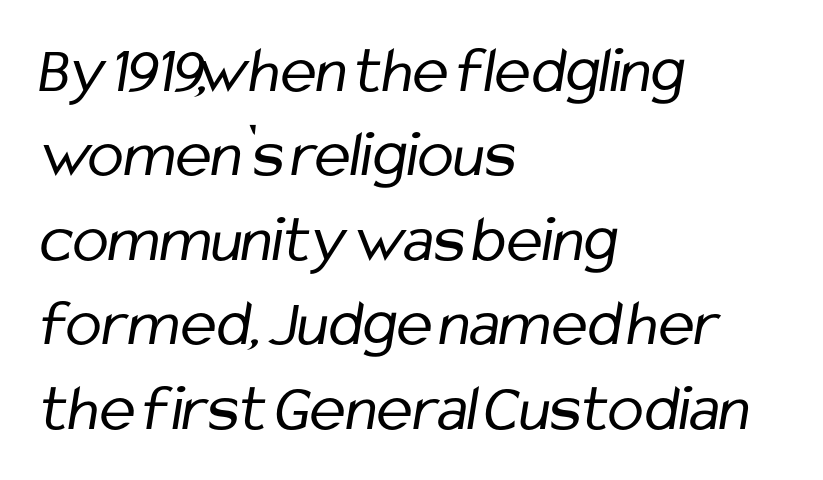
{"serif": "no", "bold": "no", "weight": "regular", "width": "condensed", "stroke_contrast": "low", "x_height": "medium", "monospaced": "no", "underline": "no", "align": "left", "line_spacing": "normal", "line_spacing_ratio": 1.26, "letter_spacing": "normal", "letter_spacing_em": 0.0, "glyph_px": 67}
